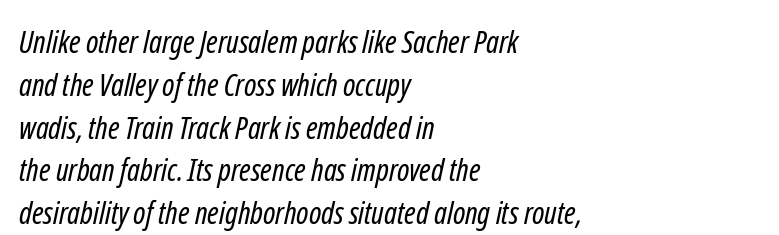
{"serif": "no", "bold": "no", "weight": "regular", "width": "condensed", "stroke_contrast": "low", "x_height": "medium", "monospaced": "no", "underline": "no", "align": "left", "line_spacing": "normal", "line_spacing_ratio": 1.38, "letter_spacing": "normal", "letter_spacing_em": 0.0, "glyph_px": 31}
